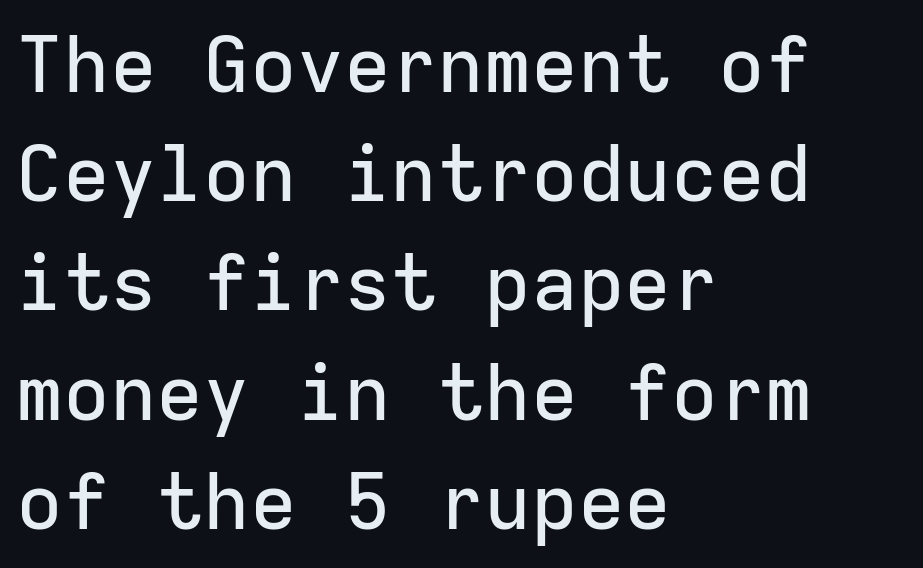
Q: Is the text italic (slanted)? A: No, it is upright.
Q: Is the typeface a serif or a sans-serif typeface? A: Sans-serif.
Q: Is the text underlined? A: No.
Q: How is the paragraph aligned? A: Left-aligned.
Q: Is the spacing between letters normal or unusually wide? A: Normal.
Q: Is the spacing between lines tight, normal or loose? A: Normal.
Q: Width (condensed, normal, or wide)? A: Normal.
Q: Stroke contrast? A: Low.
Q: x-height? A: Medium.
Q: Monospaced? A: Yes.
